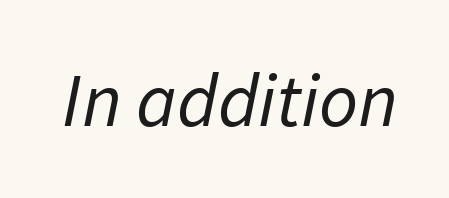
Descenders are the only things crossing below the line. What kind of face is this? One without serifs — a sans. Think standard paragraph weight, or any step lighter than that. The face used here is proportionally spaced, like ordinary book or web type. Glyph-to-glyph distance matches everyday printed text.
